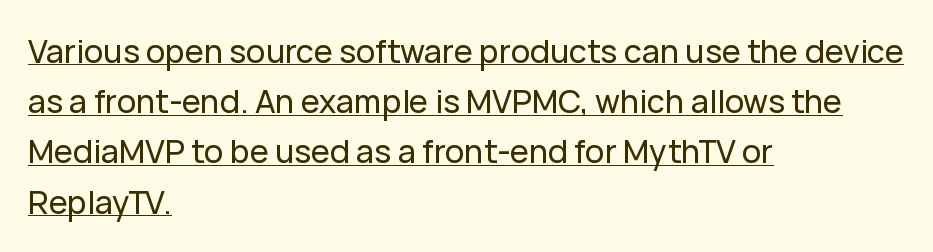
Q: Is the text italic (slanted)? A: No, it is upright.
Q: Is the typeface a serif or a sans-serif typeface? A: Sans-serif.
Q: Is the text underlined? A: Yes.
Q: How is the paragraph aligned? A: Left-aligned.
Q: Is the spacing between letters normal or unusually wide? A: Normal.
Q: Is the spacing between lines tight, normal or loose? A: Normal.
Q: Width (condensed, normal, or wide)? A: Normal.
Q: Stroke contrast? A: Low.
Q: x-height? A: Medium.
Q: Monospaced? A: No.
